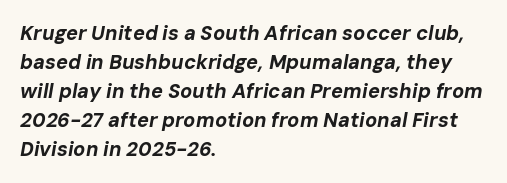
Yep, that's italic — everything's leaning. Line beginnings align vertically; line endings do not. Weight: bold. The rendering keeps characters at their native spacing.
